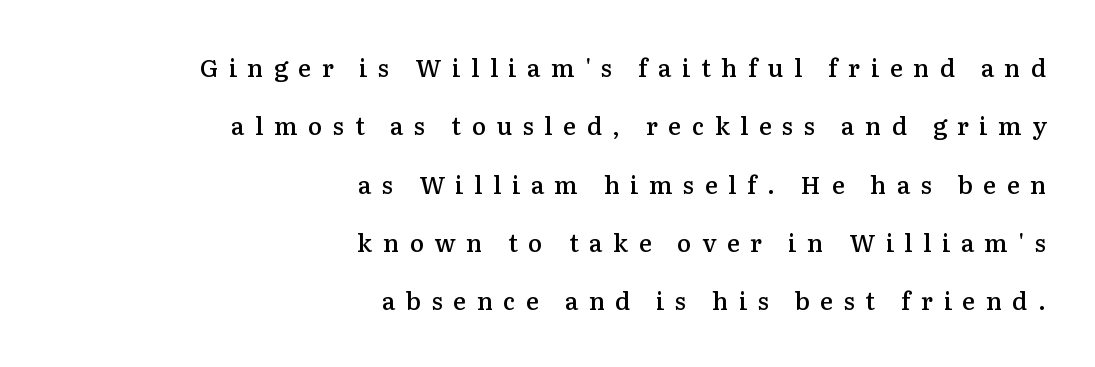
The image shows 24 px text type, upright; set right-aligned, loose line spacing (2.43x), unusually wide letter spacing (+0.44 em), not underlined.
